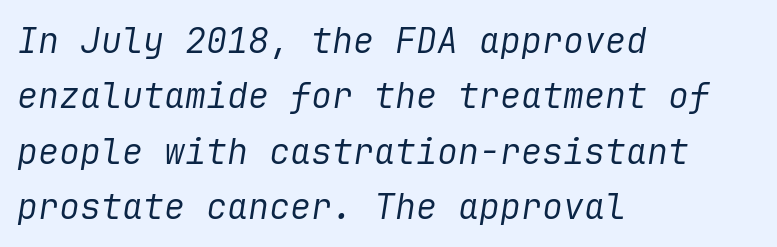
The image shows 35 px regular-weight type, italic (leaning right); set left-aligned, normal line spacing (1.58x), normal letter spacing, not underlined; low stroke contrast and a medium x-height.
